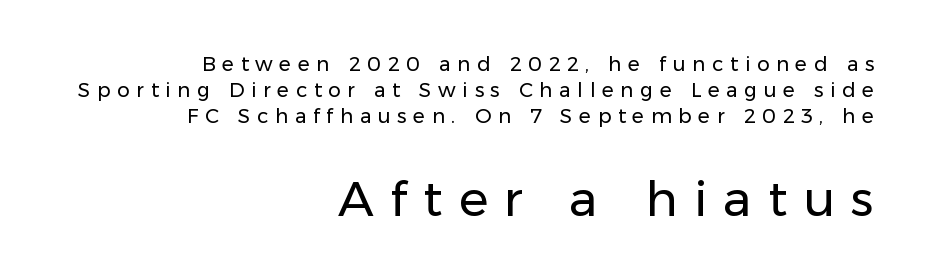
{"serif": "no", "italic": "no", "bold": "no", "weight": "regular", "width": "normal", "stroke_contrast": "low", "x_height": "medium", "monospaced": "no", "underline": "no", "align": "right", "line_spacing": "normal", "line_spacing_ratio": 1.29, "letter_spacing": "wide", "letter_spacing_em": 0.33, "larger_block": "second", "size_ratio": 2.45, "glyph_px": 49}
